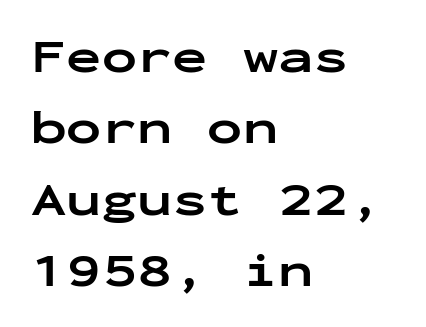
Q: Is the text bold? A: Yes.
Q: Is the text italic (slanted)? A: No, it is upright.
Q: Is the typeface a serif or a sans-serif typeface? A: Sans-serif.
Q: Is the text underlined? A: No.
Q: How is the paragraph aligned? A: Left-aligned.
Q: Is the spacing between letters normal or unusually wide? A: Normal.
Q: Is the spacing between lines tight, normal or loose? A: Normal.
Q: Width (condensed, normal, or wide)? A: Wide.
Q: Stroke contrast? A: Low.
Q: x-height? A: Medium.
Q: Monospaced? A: Yes.
